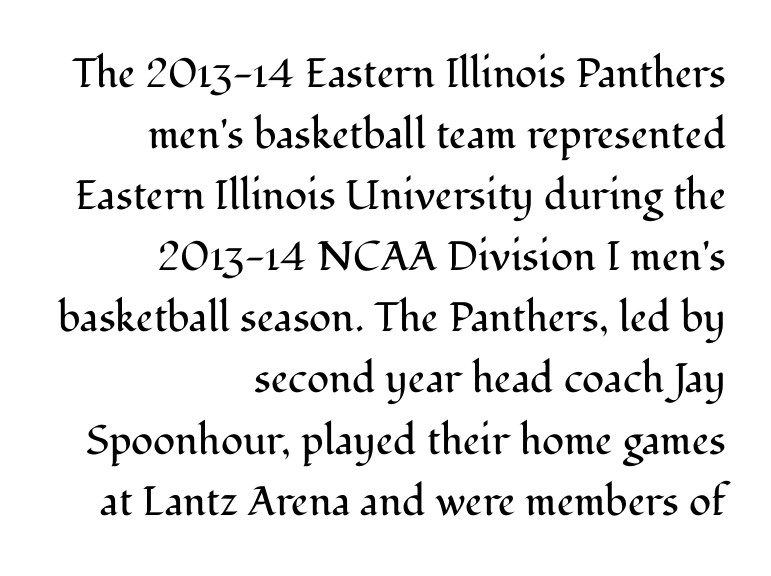
The image shows 41 px regular-weight serif type, upright; set right-aligned, normal line spacing (1.49x), normal letter spacing, not underlined; medium stroke contrast and a medium x-height.
